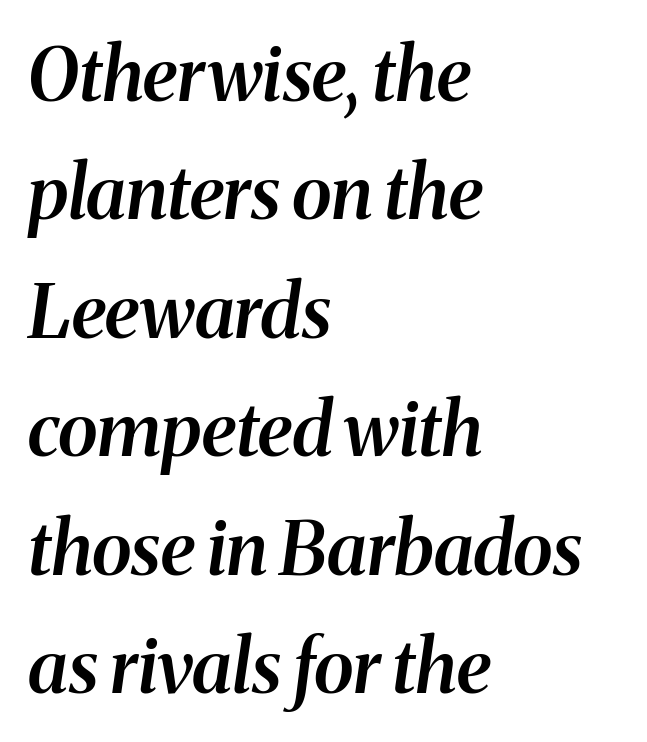
{"serif": "yes", "italic": "yes", "lean": "right", "slant_degrees": 8, "bold": "semi", "weight": "semibold", "width": "normal", "stroke_contrast": "medium", "x_height": "medium", "monospaced": "no", "underline": "no", "align": "left", "line_spacing": "normal", "line_spacing_ratio": 1.6, "letter_spacing": "normal", "letter_spacing_em": 0.0, "glyph_px": 74}
